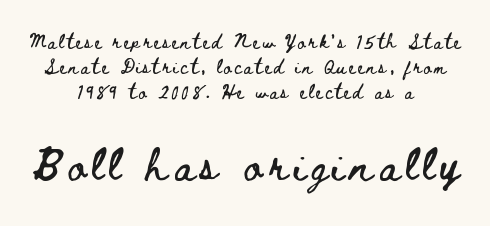
{"width": "wide", "stroke_contrast": "low", "x_height": "small", "monospaced": "no", "underline": "no", "align": "center", "line_spacing_ratio": 1.78, "larger_block": "second", "size_ratio": 2.36, "glyph_px": 33}
